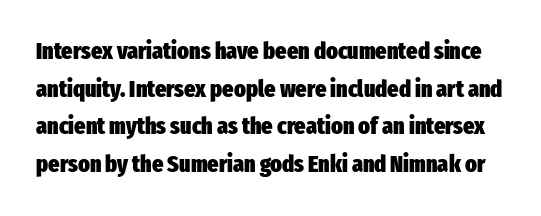
The image shows 24 px bold type, upright; set normal line spacing (1.57x), normal letter spacing, not underlined.
